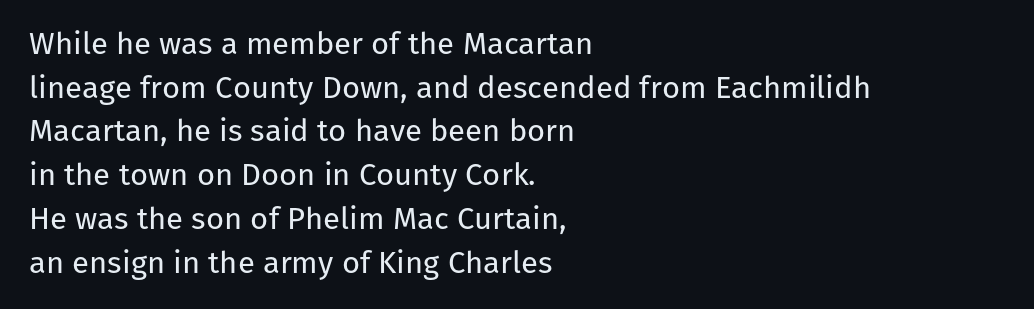
Q: Is the text bold? A: No.
Q: Is the text italic (slanted)? A: No, it is upright.
Q: Is the typeface a serif or a sans-serif typeface? A: Sans-serif.
Q: Is the text underlined? A: No.
Q: How is the paragraph aligned? A: Left-aligned.
Q: Is the spacing between letters normal or unusually wide? A: Normal.
Q: Is the spacing between lines tight, normal or loose? A: Normal.
Q: Width (condensed, normal, or wide)? A: Normal.
Q: Stroke contrast? A: Low.
Q: x-height? A: Medium.
Q: Monospaced? A: No.
